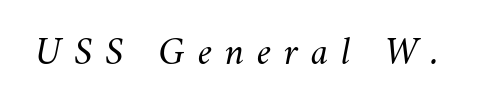
Q: Is the text bold? A: No.
Q: Is the text italic (slanted)? A: Yes, it leans right by about 11 degrees.
Q: Is the text underlined? A: No.
Q: Is the spacing between letters normal or unusually wide? A: Unusually wide.
Q: Width (condensed, normal, or wide)? A: Normal.
Q: Stroke contrast? A: Medium.
Q: x-height? A: Small.
Q: Monospaced? A: No.
